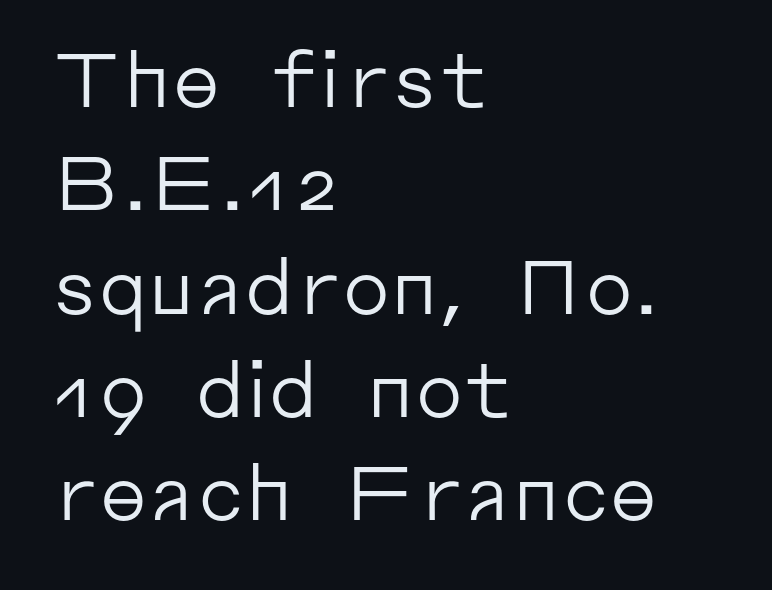
{"serif": "no", "italic": "no", "bold": "no", "weight": "regular", "width": "normal", "stroke_contrast": "low", "x_height": "medium", "monospaced": "no", "underline": "no", "align": "left", "line_spacing": "normal", "line_spacing_ratio": 1.36, "letter_spacing": "normal", "letter_spacing_em": 0.0, "glyph_px": 76}
